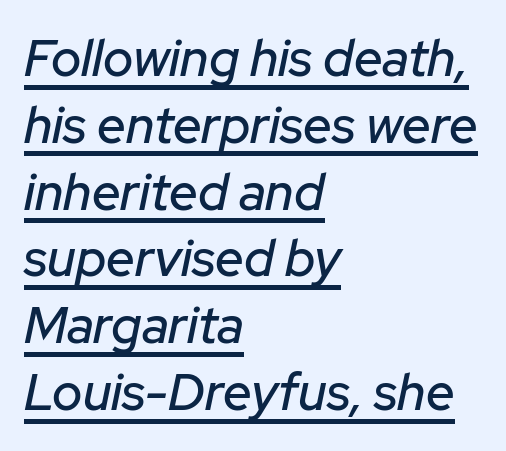
The image shows 51 px text type, italic (leaning right); set left-aligned, normal line spacing (1.31x), normal letter spacing, underlined; low stroke contrast and a medium x-height.
